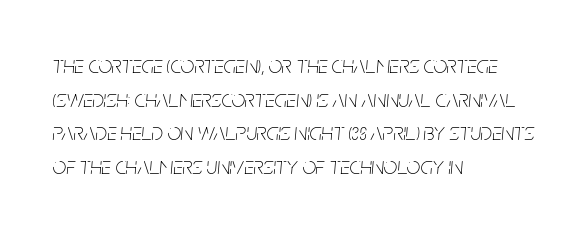
Q: Is the text bold? A: No.
Q: Is the text italic (slanted)? A: Yes, it leans right by about 5 degrees.
Q: Is the text underlined? A: No.
Q: How is the paragraph aligned? A: Left-aligned.
Q: Is the spacing between letters normal or unusually wide? A: Normal.
Q: Is the spacing between lines tight, normal or loose? A: Normal.
